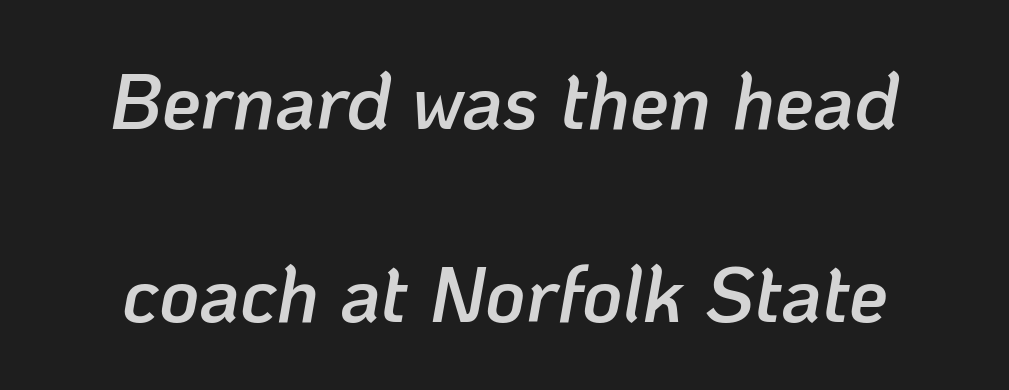
The image shows 78 px semibold type, italic (leaning right); set loose line spacing (2.48x), normal letter spacing, not underlined; low stroke contrast and a medium x-height.
